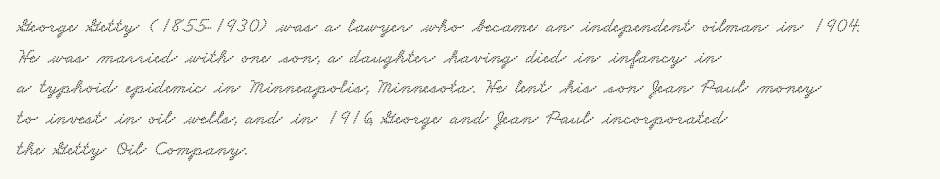
{"underline": "no", "align": "left", "line_spacing": "normal", "line_spacing_ratio": 1.46, "letter_spacing": "normal", "letter_spacing_em": 0.0, "glyph_px": 21}
